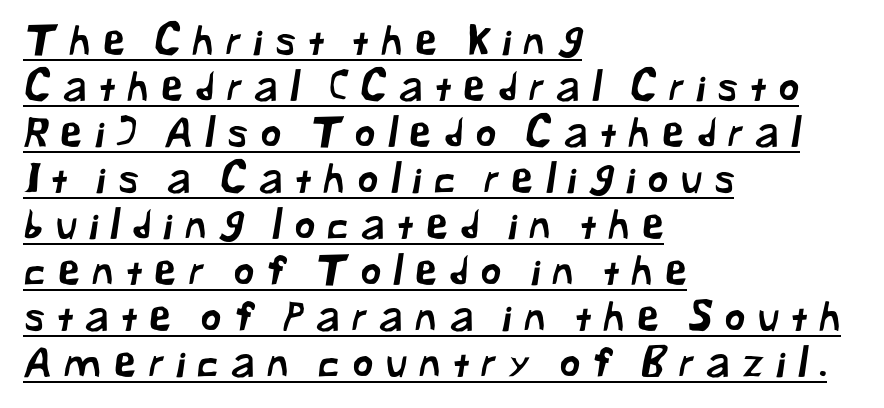
{"serif": "no", "width": "normal", "stroke_contrast": "low", "x_height": "medium", "monospaced": "no", "underline": "yes", "align": "left", "line_spacing": "tight", "line_spacing_ratio": 1.15, "letter_spacing": "wide", "letter_spacing_em": 0.31, "glyph_px": 40}
